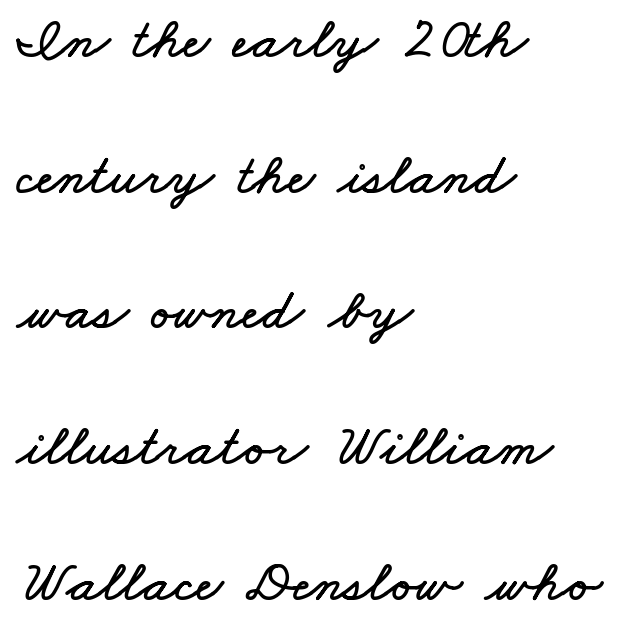
{"width": "wide", "stroke_contrast": "low", "x_height": "small", "monospaced": "no", "underline": "no", "align": "left", "line_spacing": "loose", "line_spacing_ratio": 2.34, "letter_spacing": "normal", "letter_spacing_em": 0.0, "glyph_px": 58}
